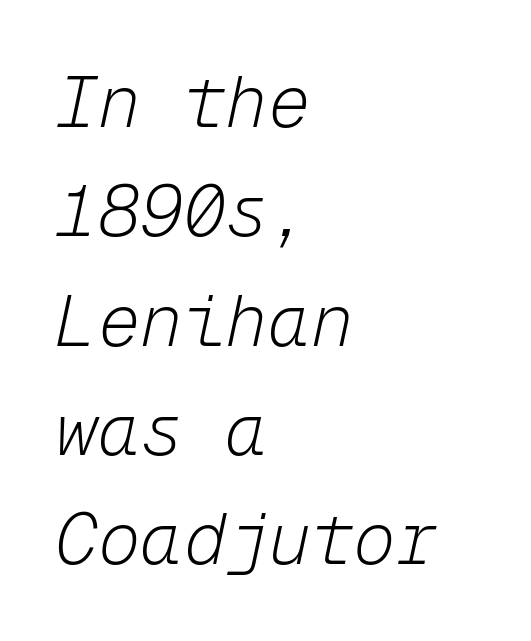
Q: Is the text bold? A: No.
Q: Is the text italic (slanted)? A: Yes, it leans right by about 12 degrees.
Q: Is the text underlined? A: No.
Q: How is the paragraph aligned? A: Left-aligned.
Q: Is the spacing between letters normal or unusually wide? A: Normal.
Q: Is the spacing between lines tight, normal or loose? A: Normal.
Q: Width (condensed, normal, or wide)? A: Normal.
Q: Stroke contrast? A: Low.
Q: x-height? A: Medium.
Q: Monospaced? A: Yes.
